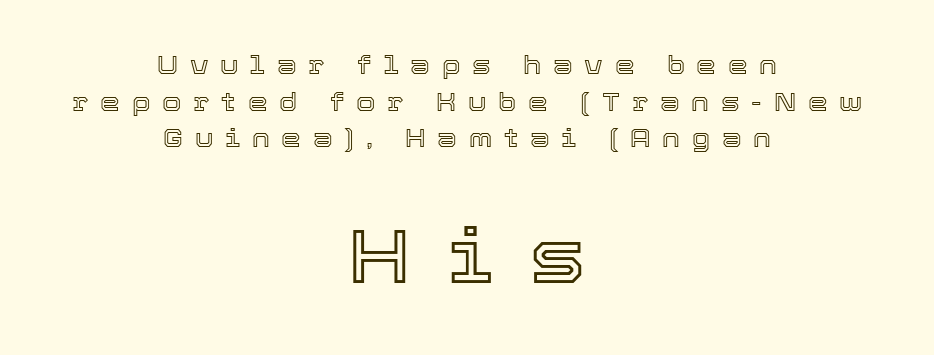
How would I describe the line gaps? Plain and ordinary. Tracking here is generous; glyphs stand well apart from one another. The lower block of text is set noticeably larger than the block above it. These lines are rendered in a variable-pitch font.
